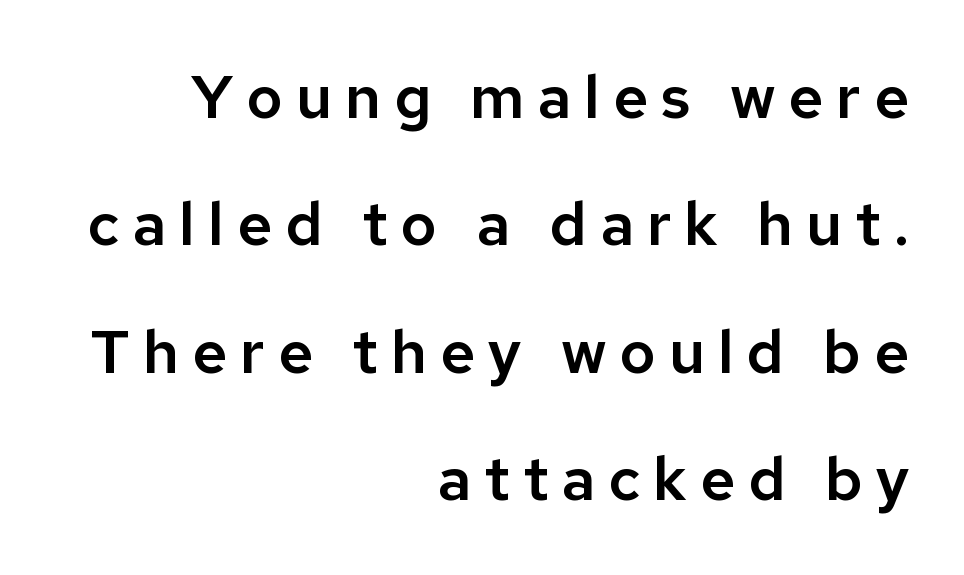
{"serif": "no", "italic": "no", "width": "normal", "stroke_contrast": "low", "x_height": "medium", "monospaced": "no", "underline": "no", "align": "right", "line_spacing": "loose", "line_spacing_ratio": 2.09, "letter_spacing": "wide", "letter_spacing_em": 0.21, "glyph_px": 61}
